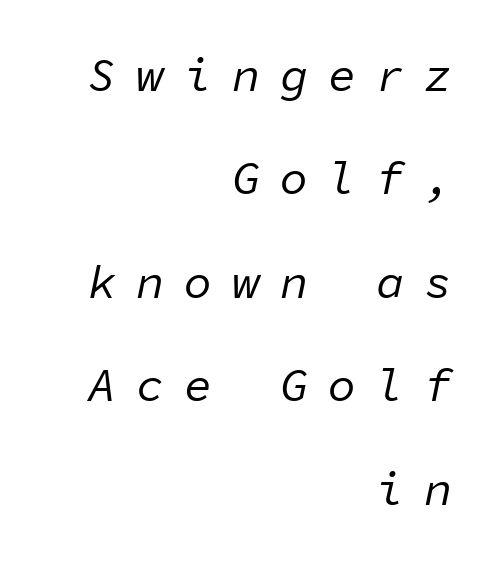
The image shows 47 px regular-weight type, italic (leaning right), monospaced; set right-aligned, loose line spacing (2.2x), unusually wide letter spacing (+0.42 em), not underlined; low stroke contrast and a medium x-height.
